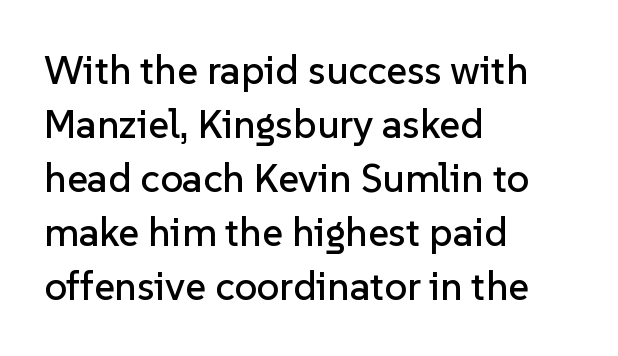
Q: Is the text italic (slanted)? A: No, it is upright.
Q: Is the typeface a serif or a sans-serif typeface? A: Sans-serif.
Q: Is the text underlined? A: No.
Q: How is the paragraph aligned? A: Left-aligned.
Q: Is the spacing between letters normal or unusually wide? A: Normal.
Q: Is the spacing between lines tight, normal or loose? A: Normal.
Q: Width (condensed, normal, or wide)? A: Normal.
Q: Stroke contrast? A: Low.
Q: x-height? A: Medium.
Q: Monospaced? A: No.
